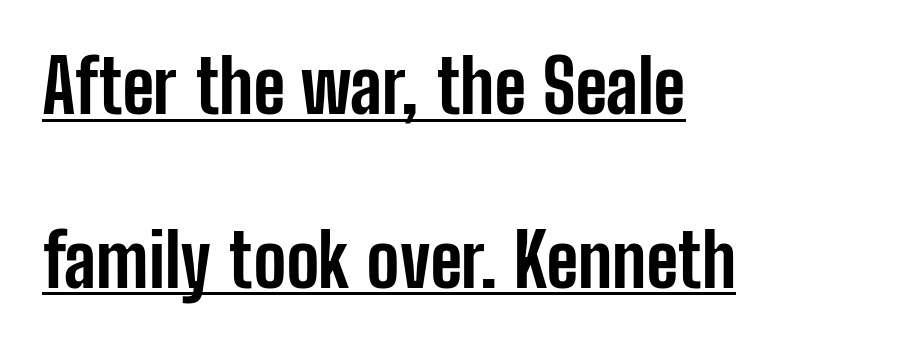
{"serif": "no", "italic": "no", "bold": "yes", "weight": "bold", "width": "condensed", "stroke_contrast": "low", "x_height": "medium", "monospaced": "no", "underline": "yes", "align": "left", "line_spacing": "loose", "line_spacing_ratio": 2.38, "letter_spacing": "normal", "letter_spacing_em": 0.0, "glyph_px": 73}
